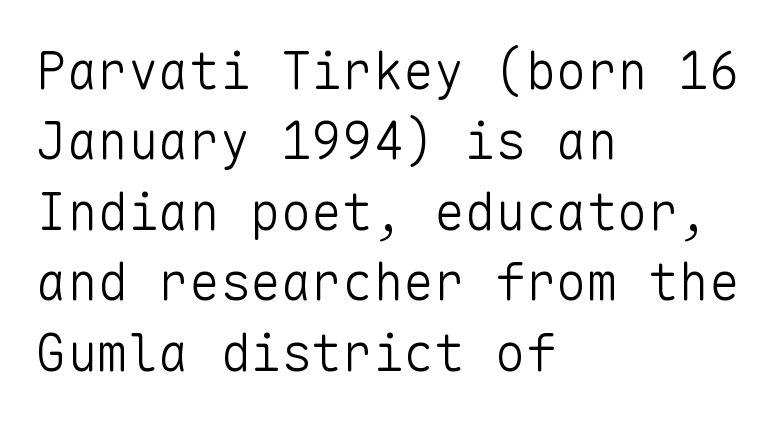
Type style note: lacks serifs. These lines keep a tight, regular rhythm from letter to letter. If you measured baseline to baseline, you'd find a middling distance. These lines are set flush left with a ragged right edge. Is there any slant? The stems are plumb. Stroke thickness stays within the range of a standard reading face or lighter.
